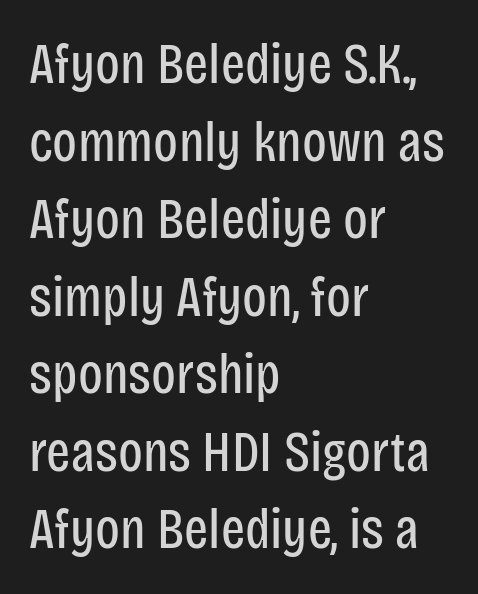
Q: Is the text bold? A: No.
Q: Is the text italic (slanted)? A: No, it is upright.
Q: Is the typeface a serif or a sans-serif typeface? A: Sans-serif.
Q: Is the text underlined? A: No.
Q: How is the paragraph aligned? A: Left-aligned.
Q: Is the spacing between letters normal or unusually wide? A: Normal.
Q: Is the spacing between lines tight, normal or loose? A: Normal.
Q: Width (condensed, normal, or wide)? A: Condensed.
Q: Stroke contrast? A: Low.
Q: x-height? A: Large.
Q: Monospaced? A: No.
